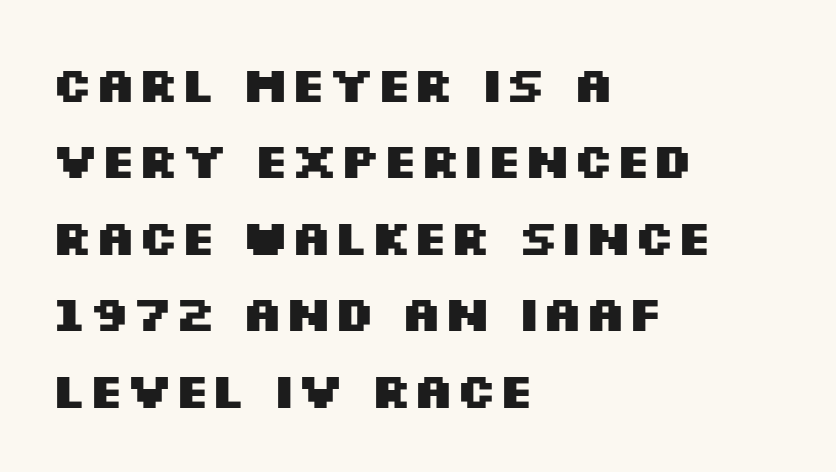
{"serif": "no", "italic": "no", "bold": "yes", "weight": "heavy", "width": "wide", "stroke_contrast": "medium", "x_height": "large", "monospaced": "no", "underline": "no", "align": "left", "line_spacing": "normal", "line_spacing_ratio": 1.56, "letter_spacing": "normal", "letter_spacing_em": 0.0, "glyph_px": 49}
